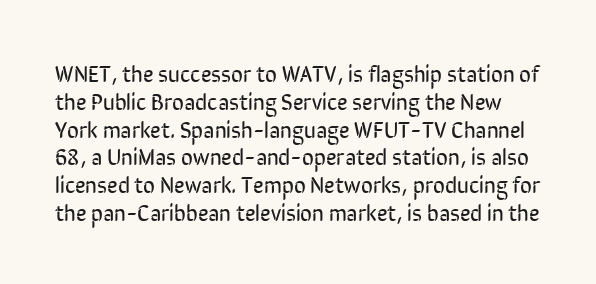
No chunkiness to these letters — they're not bold. A bare baseline throughout the passage. The typography opts for an upright posture over an oblique one. Between one letter and the next there's only the usual sliver of space.
